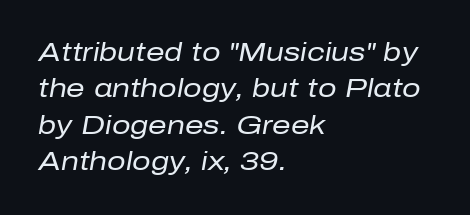
{"italic": "yes", "lean": "right", "slant_degrees": 10, "bold": "no", "underline": "no", "align": "left", "line_spacing": "normal", "line_spacing_ratio": 1.4, "letter_spacing": "normal", "letter_spacing_em": 0.0, "glyph_px": 26}
